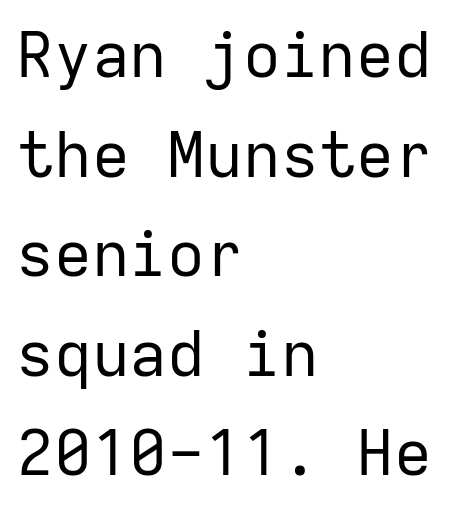
Q: Is the text bold? A: No.
Q: Is the text italic (slanted)? A: No, it is upright.
Q: Is the typeface a serif or a sans-serif typeface? A: Sans-serif.
Q: Is the text underlined? A: No.
Q: How is the paragraph aligned? A: Left-aligned.
Q: Is the spacing between letters normal or unusually wide? A: Normal.
Q: Is the spacing between lines tight, normal or loose? A: Normal.
Q: Width (condensed, normal, or wide)? A: Normal.
Q: Stroke contrast? A: Low.
Q: x-height? A: Medium.
Q: Monospaced? A: Yes.
